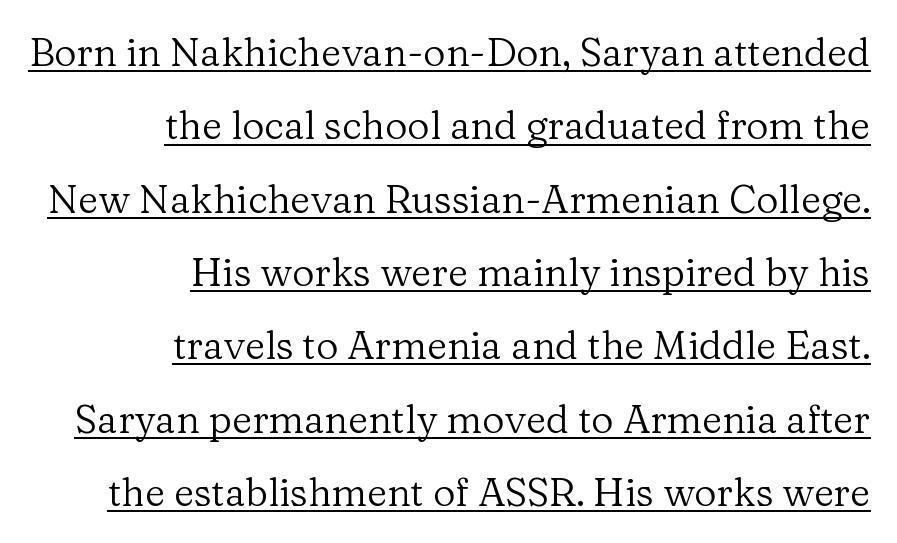
{"serif": "yes", "italic": "no", "bold": "no", "weight": "regular", "width": "normal", "stroke_contrast": "low", "x_height": "medium", "monospaced": "no", "underline": "yes", "align": "right", "line_spacing_ratio": 1.88, "letter_spacing": "normal", "letter_spacing_em": 0.0, "glyph_px": 39}
